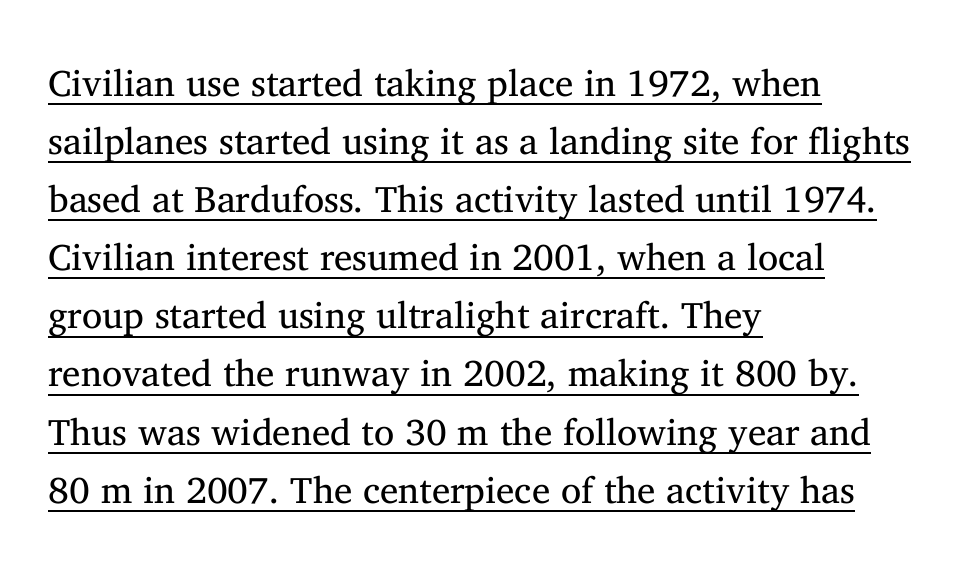
The letters carry serifs — small finishing strokes at the ends of their stems. These glyphs show unthickened strokes, regular width or finer. Students, note that the glyphs here touch the page at normal intervals. Looks like someone drew a line under every word here.
